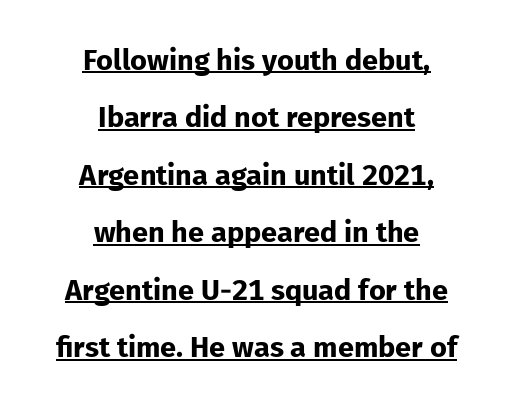
Q: Is the text bold? A: Yes.
Q: Is the text italic (slanted)? A: No, it is upright.
Q: Is the typeface a serif or a sans-serif typeface? A: Sans-serif.
Q: Is the text underlined? A: Yes.
Q: How is the paragraph aligned? A: Centered.
Q: Is the spacing between letters normal or unusually wide? A: Normal.
Q: Is the spacing between lines tight, normal or loose? A: Loose.
Q: Width (condensed, normal, or wide)? A: Normal.
Q: Stroke contrast? A: Low.
Q: x-height? A: Medium.
Q: Monospaced? A: No.
